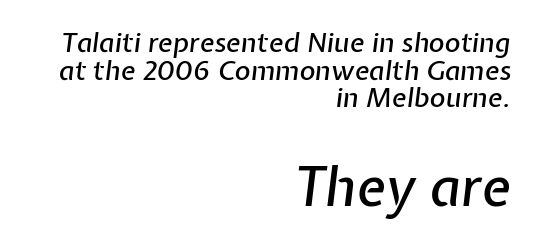
The image shows 54 px text type, italic (leaning right); set right-aligned, tight line spacing (1.02x), normal letter spacing, not underlined; the second (bottom) block is 2.0x larger; low stroke contrast and a medium x-height.
